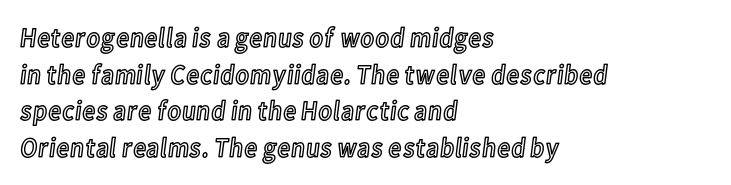
Is the block centered? No — it sits flush against the left margin. Words appear dense and cohesive because spacing is normal. These lines sit exactly where default settings would place them. Is this a fixed-width face? No — the glyphs have proportional, varying widths. Words float on clear page, feet unadorned.
